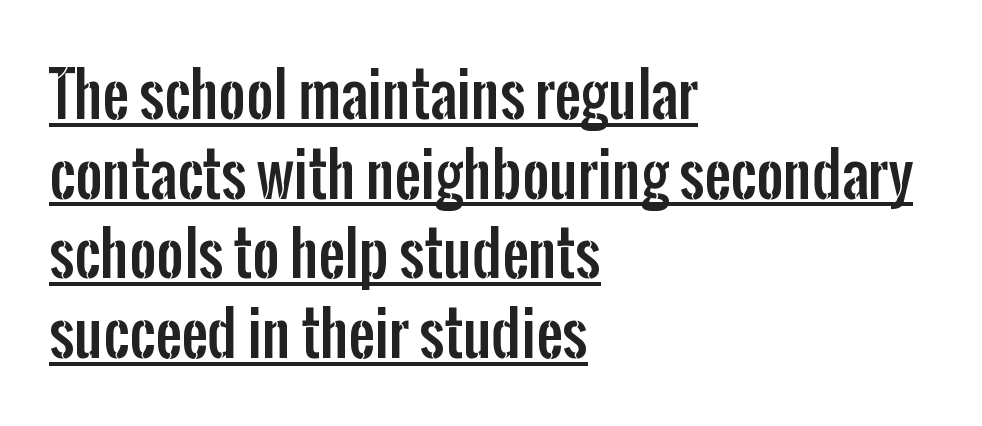
Q: Is the text italic (slanted)? A: No, it is upright.
Q: Is the typeface a serif or a sans-serif typeface? A: Sans-serif.
Q: Is the text underlined? A: Yes.
Q: How is the paragraph aligned? A: Left-aligned.
Q: Is the spacing between letters normal or unusually wide? A: Normal.
Q: Is the spacing between lines tight, normal or loose? A: Normal.
Q: Width (condensed, normal, or wide)? A: Condensed.
Q: Stroke contrast? A: Low.
Q: x-height? A: Medium.
Q: Monospaced? A: No.
